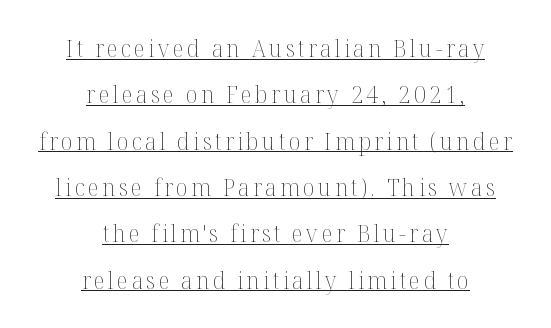
The image shows 24 px text type, upright; set centered, loose line spacing (1.93x), underlined.
